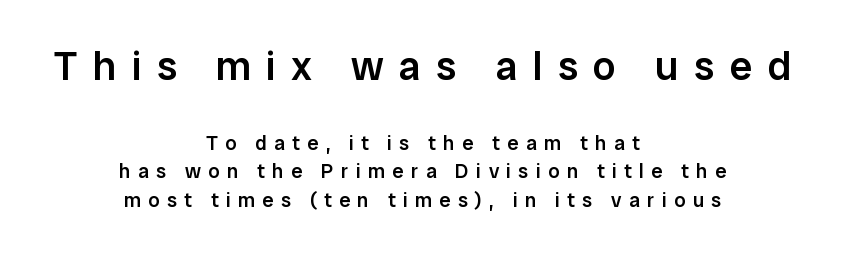
Q: Is the text bold? A: Semi-bold.
Q: Is the text italic (slanted)? A: No, it is upright.
Q: Is the typeface a serif or a sans-serif typeface? A: Sans-serif.
Q: Is the text underlined? A: No.
Q: How is the paragraph aligned? A: Centered.
Q: Is the spacing between letters normal or unusually wide? A: Unusually wide.
Q: Is the spacing between lines tight, normal or loose? A: Normal.
Q: Which block of text is set in a larger size, the first (top) or the second (bottom)? A: The first (top) one.
Q: Width (condensed, normal, or wide)? A: Normal.
Q: Stroke contrast? A: Low.
Q: x-height? A: Medium.
Q: Monospaced? A: No.
